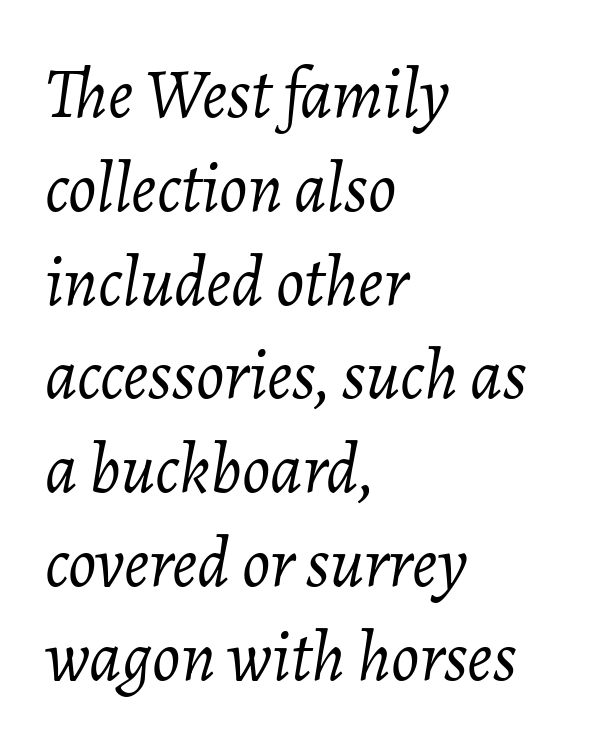
The image shows 70 px light type, italic (leaning right); set left-aligned, normal line spacing (1.34x), normal letter spacing, not underlined; low stroke contrast and a medium x-height.
